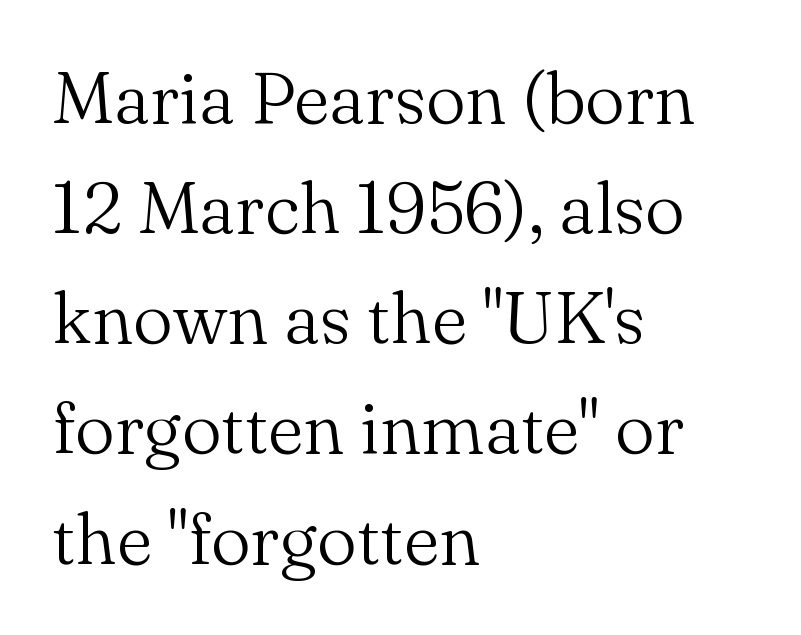
Q: Is the text bold? A: No.
Q: Is the text italic (slanted)? A: No, it is upright.
Q: Is the typeface a serif or a sans-serif typeface? A: Serif.
Q: Is the text underlined? A: No.
Q: How is the paragraph aligned? A: Left-aligned.
Q: Is the spacing between letters normal or unusually wide? A: Normal.
Q: Is the spacing between lines tight, normal or loose? A: Normal.
Q: Width (condensed, normal, or wide)? A: Normal.
Q: Stroke contrast? A: Medium.
Q: x-height? A: Small.
Q: Monospaced? A: No.
